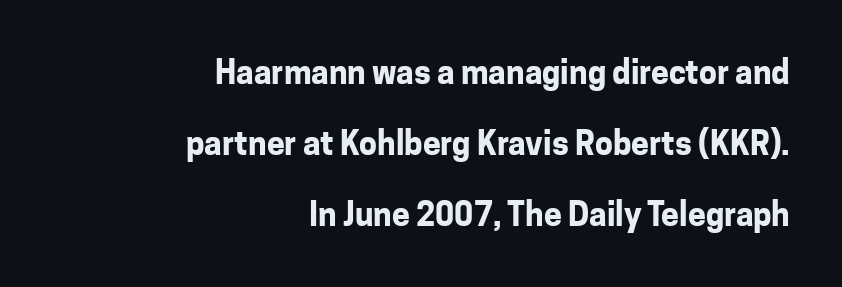
The image shows 32 px bold sans-serif type, upright; set right-aligned, loose line spacing (2.22x), normal letter spacing, not underlined; low stroke contrast and a medium x-height.
